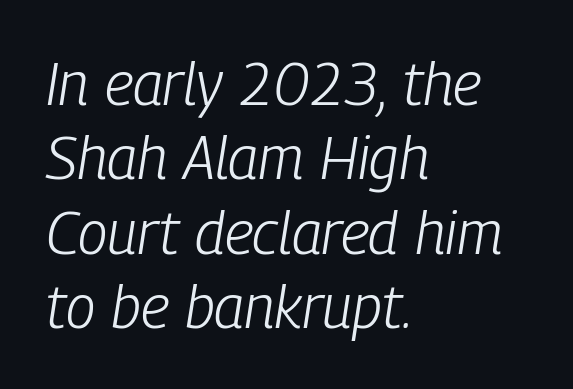
{"italic": "yes", "lean": "right", "slant_degrees": 9, "bold": "no", "weight": "light", "width": "condensed", "stroke_contrast": "low", "x_height": "medium", "monospaced": "no", "underline": "no", "align": "left", "line_spacing_ratio": 1.24, "letter_spacing": "normal", "letter_spacing_em": 0.0, "glyph_px": 60}
